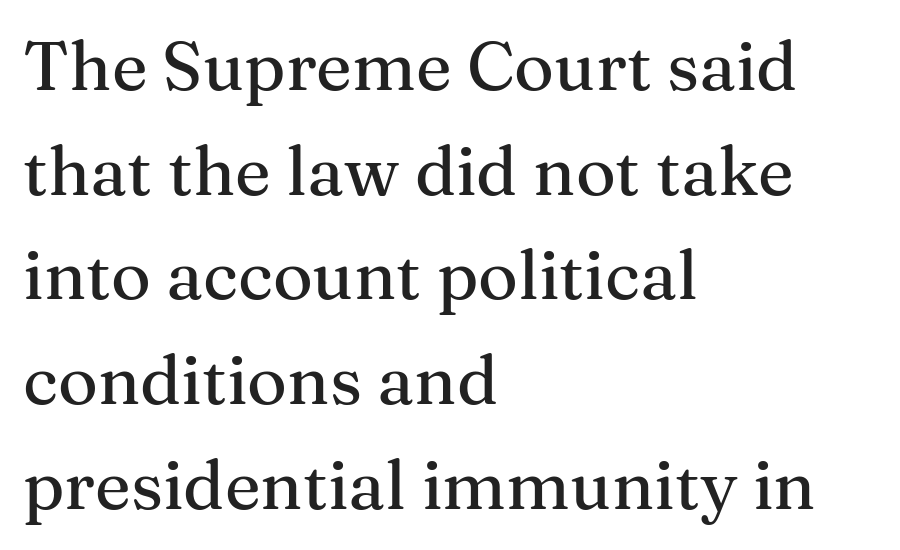
The image shows 68 px serif type, upright; set left-aligned, normal line spacing (1.54x), normal letter spacing, not underlined; medium stroke contrast and a medium x-height.
